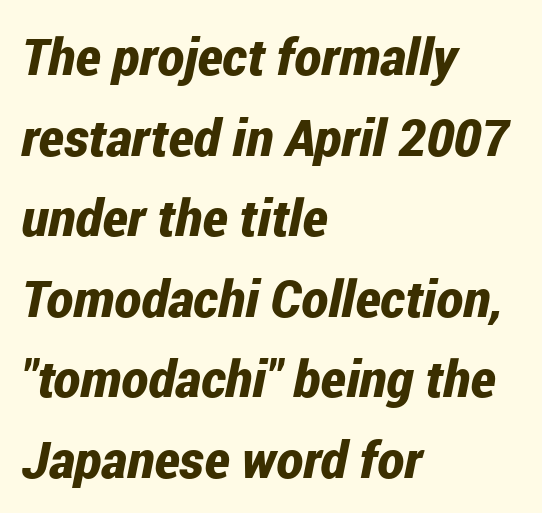
The image shows 51 px bold, condensed type, italic (leaning right); set left-aligned, normal line spacing (1.58x), normal letter spacing, not underlined; low stroke contrast and a medium x-height.
